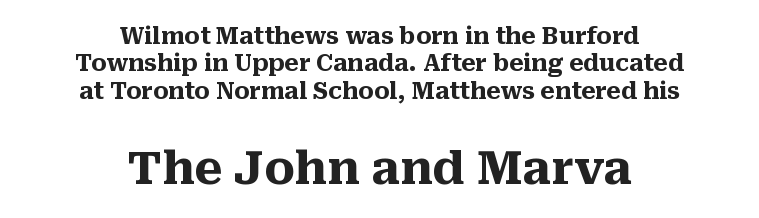
Q: Is the text bold? A: Yes.
Q: Is the text italic (slanted)? A: No, it is upright.
Q: Is the typeface a serif or a sans-serif typeface? A: Serif.
Q: Is the text underlined? A: No.
Q: How is the paragraph aligned? A: Centered.
Q: Is the spacing between letters normal or unusually wide? A: Normal.
Q: Which block of text is set in a larger size, the first (top) or the second (bottom)? A: The second (bottom) one.
Q: Width (condensed, normal, or wide)? A: Normal.
Q: Stroke contrast? A: Medium.
Q: x-height? A: Medium.
Q: Monospaced? A: No.
